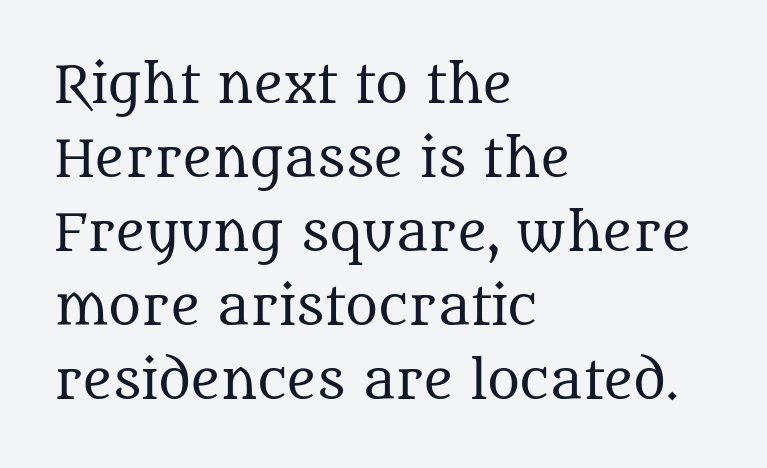
The glyphs are unaccompanied by any horizontal stroke below them. Look at the bottom of the vertical strokes: they flare into serifs here. Is there much room between lines? A standard amount, neither cramped nor airy. The typesetter chose a ragged-right arrangement here. Think of a printed novel: that variable character pitch is what you see here. On a weight scale, this lands at 450 or below.
